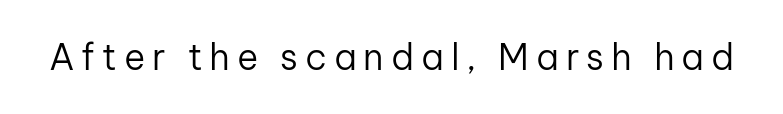
The image shows 36 px regular-weight sans-serif type, upright; set not underlined; low stroke contrast and a medium x-height.
